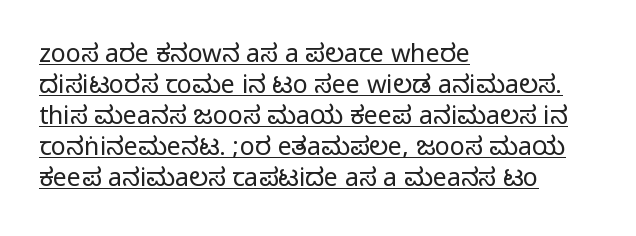
Q: Is the text italic (slanted)? A: No, it is upright.
Q: Is the text underlined? A: Yes.
Q: How is the paragraph aligned? A: Left-aligned.
Q: Is the spacing between letters normal or unusually wide? A: Normal.
